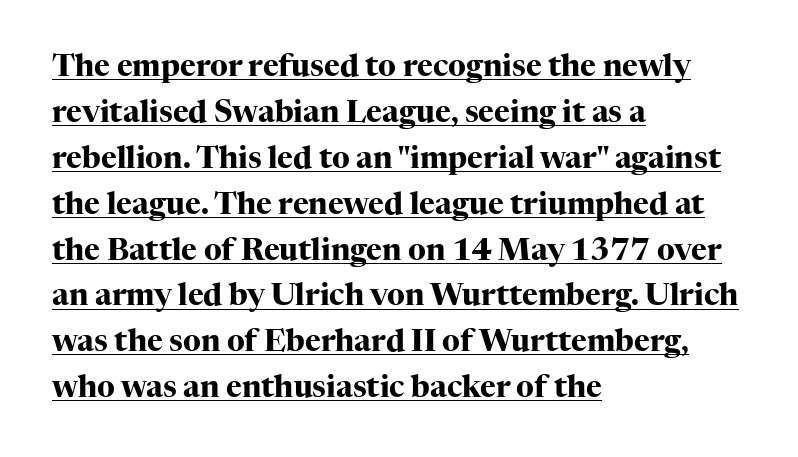
Q: Is the text bold? A: Yes.
Q: Is the text italic (slanted)? A: No, it is upright.
Q: Is the typeface a serif or a sans-serif typeface? A: Serif.
Q: Is the text underlined? A: Yes.
Q: How is the paragraph aligned? A: Left-aligned.
Q: Is the spacing between letters normal or unusually wide? A: Normal.
Q: Is the spacing between lines tight, normal or loose? A: Normal.
Q: Width (condensed, normal, or wide)? A: Normal.
Q: Stroke contrast? A: High.
Q: x-height? A: Medium.
Q: Monospaced? A: No.
